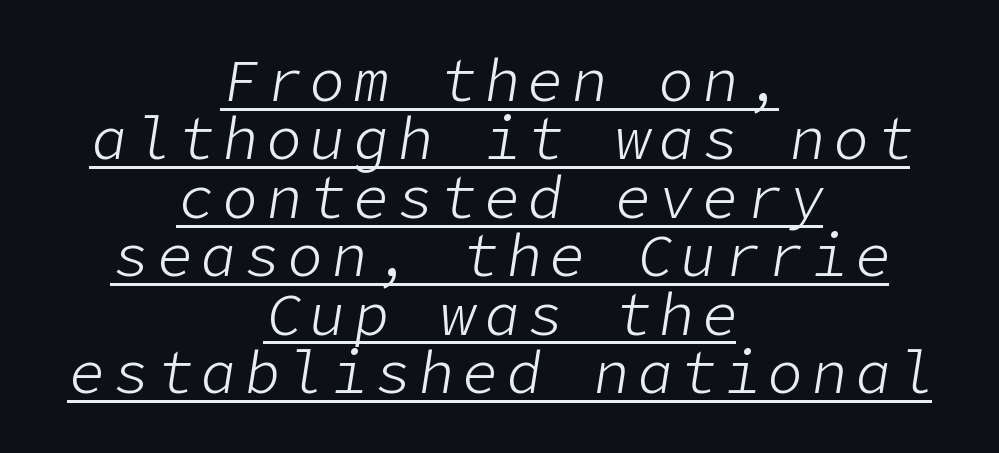
Characters are canted at an angle relative to the baseline's perpendicular. Stems here are at most as thick as an everyday book face. Is there much room between lines? No — they nearly touch. This rendering features underlined lettering. Does the copy run flush right? No — it is centered line by line.
